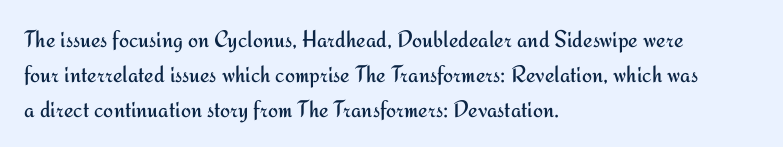
{"italic": "no", "bold": "no", "underline": "no", "align": "left", "line_spacing": "normal", "line_spacing_ratio": 1.45, "letter_spacing": "normal", "letter_spacing_em": 0.0, "glyph_px": 24}
